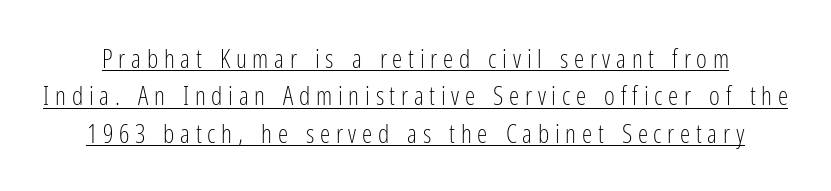
Q: Is the text bold? A: No.
Q: Is the text italic (slanted)? A: No, it is upright.
Q: Is the text underlined? A: Yes.
Q: Is the spacing between letters normal or unusually wide? A: Unusually wide.
Q: Is the spacing between lines tight, normal or loose? A: Normal.
